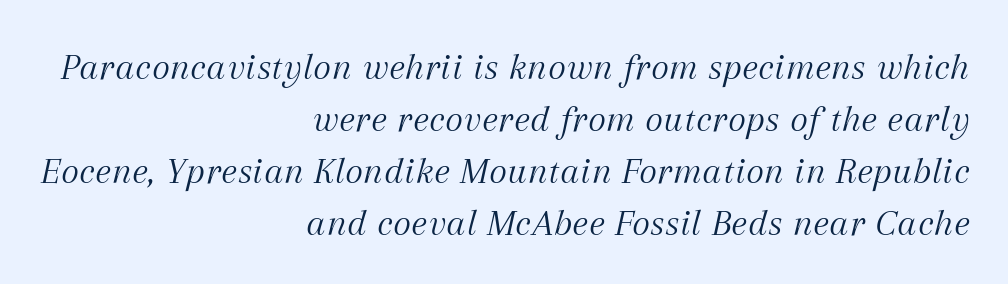
Q: Is the text bold? A: No.
Q: Is the text italic (slanted)? A: Yes, it leans right by about 12 degrees.
Q: Is the typeface a serif or a sans-serif typeface? A: Serif.
Q: Is the text underlined? A: No.
Q: How is the paragraph aligned? A: Right-aligned.
Q: Is the spacing between letters normal or unusually wide? A: Normal.
Q: Is the spacing between lines tight, normal or loose? A: Normal.
Q: Width (condensed, normal, or wide)? A: Normal.
Q: Stroke contrast? A: Medium.
Q: x-height? A: Medium.
Q: Monospaced? A: No.
